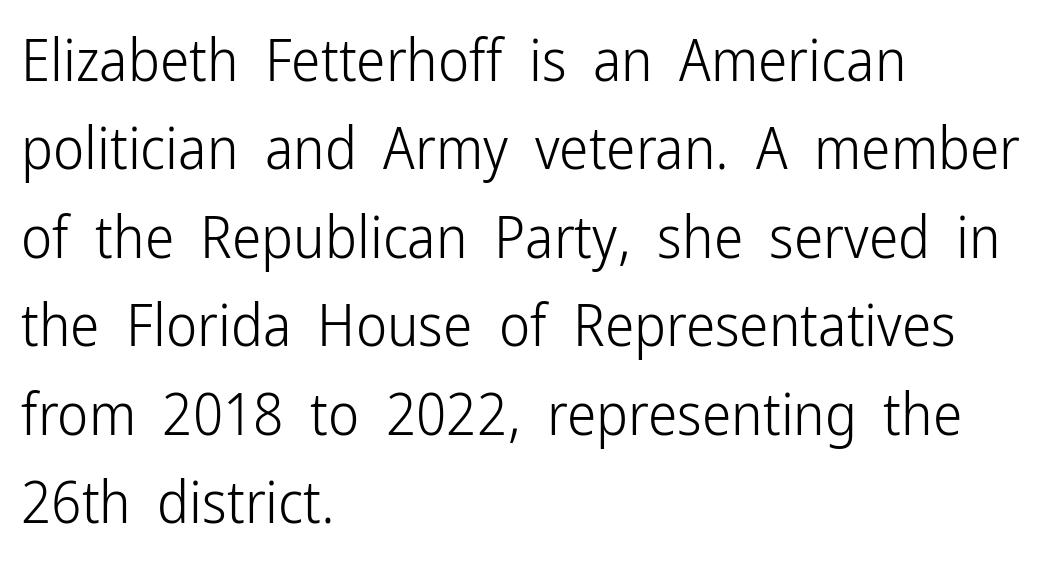
The lines sit at an ordinary, default distance from one another. The letterforms sit shoulder to shoulder at normal distance. No extra ink here — the face is not bold. Which margin do the lines hug? The left one — the right edge is uneven.
